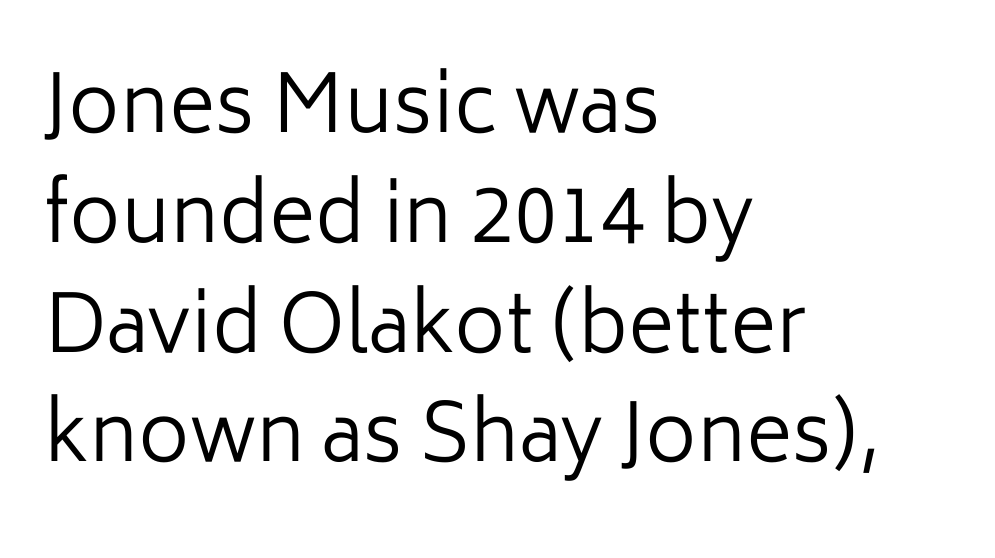
Does the copy run flush right? No — it runs flush left. Looks like regular typesetting: each glyph gets only the width it needs. Italic: no, the glyphs are upright roman. Nobody drew a line under any word here.
